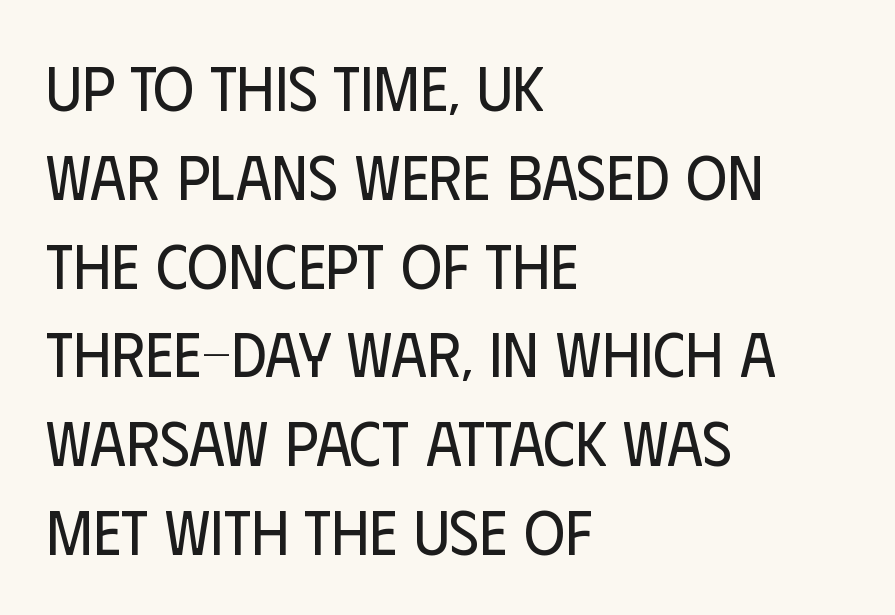
{"serif": "no", "italic": "no", "bold": "no", "weight": "regular", "width": "condensed", "stroke_contrast": "low", "x_height": "large", "monospaced": "no", "underline": "no", "align": "left", "line_spacing": "normal", "line_spacing_ratio": 1.41, "letter_spacing": "normal", "letter_spacing_em": 0.0, "glyph_px": 63}
